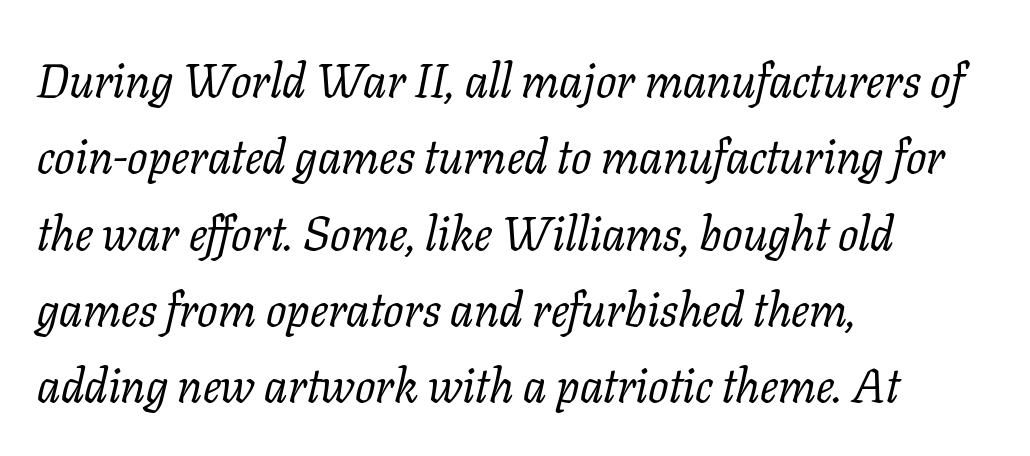
The image shows 48 px regular-weight serif type, italic (leaning right); set left-aligned, normal line spacing (1.59x), normal letter spacing, not underlined; low stroke contrast and a medium x-height.
